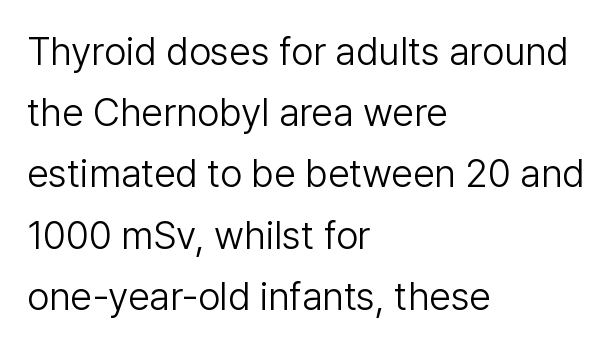
Q: Is the text bold? A: No.
Q: Is the text italic (slanted)? A: No, it is upright.
Q: Is the typeface a serif or a sans-serif typeface? A: Sans-serif.
Q: Is the text underlined? A: No.
Q: How is the paragraph aligned? A: Left-aligned.
Q: Is the spacing between letters normal or unusually wide? A: Normal.
Q: Is the spacing between lines tight, normal or loose? A: Normal.
Q: Width (condensed, normal, or wide)? A: Normal.
Q: Stroke contrast? A: Low.
Q: x-height? A: Medium.
Q: Monospaced? A: No.
